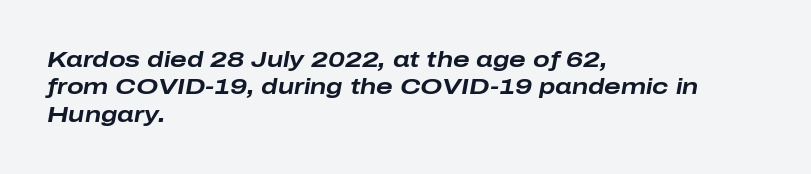
The image shows 22 px bold type, italic (leaning right); set left-aligned, line spacing 1.24x, normal letter spacing, not underlined.
